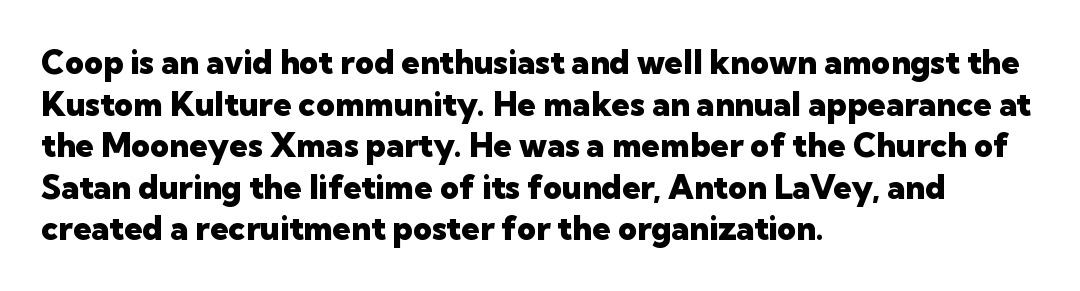
{"serif": "no", "italic": "no", "bold": "yes", "weight": "heavy", "width": "normal", "stroke_contrast": "low", "x_height": "medium", "monospaced": "no", "underline": "no", "align": "left", "line_spacing": "normal", "line_spacing_ratio": 1.26, "letter_spacing": "normal", "letter_spacing_em": 0.0, "glyph_px": 33}
